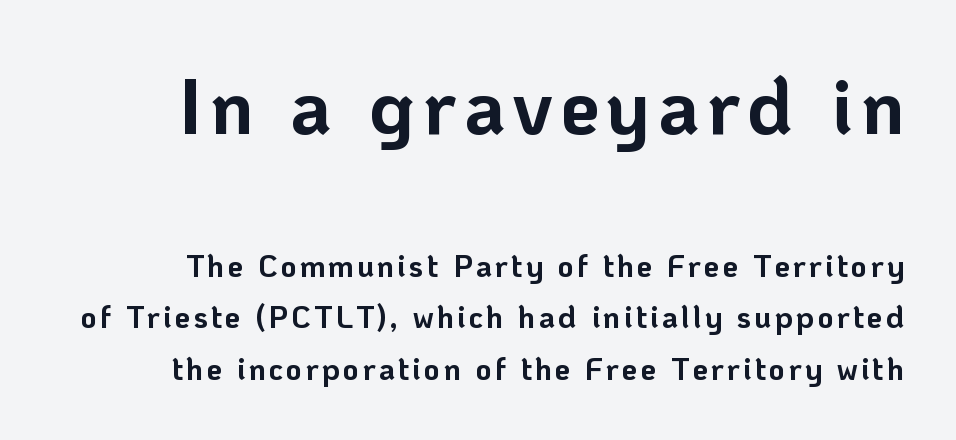
A typesetter would mark this as roman, not italic. Is the lower block the larger one? No — the upper block carries the bigger type. The face used here has the dense, thick strokes of a bold. Baseline-to-baseline distance is the conventional proportion of letter height. The glyphs are unaccompanied by any horizontal stroke below them. A typesetter would call this proportional, since set widths differ per character.
